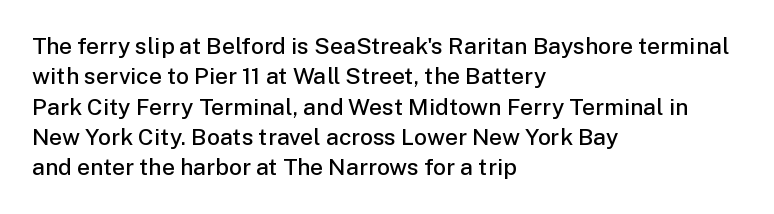
The space between consecutive lines is moderate. Each glyph is drawn with semibold strokes, heavier than normal yet not fully bold. Casual observation: everything's shoved over to the left. Letters rest on an invisible, unmarked baseline. It's the straight-up-and-down kind of type. Standard letterfit; no display-style spreading of the glyphs.
